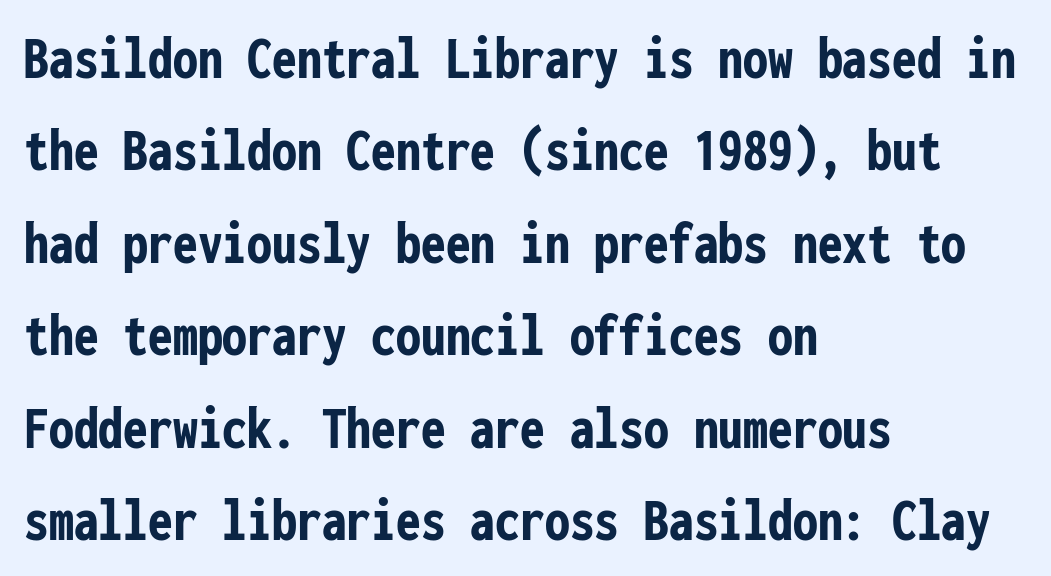
The image shows 62 px semibold, condensed sans-serif type, upright, monospaced; set left-aligned, normal line spacing (1.49x), normal letter spacing, not underlined; low stroke contrast and a medium x-height.
